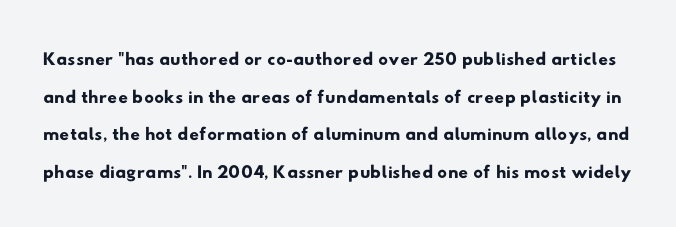
Q: Is the text underlined? A: No.
Q: Is the spacing between letters normal or unusually wide? A: Normal.
Q: Is the spacing between lines tight, normal or loose? A: Normal.
